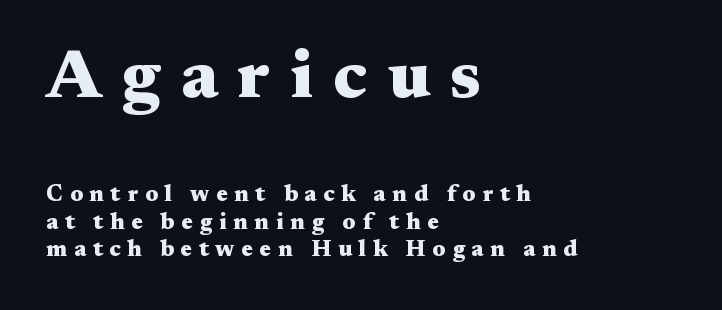
Q: Is the text bold? A: Yes.
Q: Is the text italic (slanted)? A: No, it is upright.
Q: Is the typeface a serif or a sans-serif typeface? A: Serif.
Q: Is the text underlined? A: No.
Q: How is the paragraph aligned? A: Left-aligned.
Q: Is the spacing between letters normal or unusually wide? A: Unusually wide.
Q: Which block of text is set in a larger size, the first (top) or the second (bottom)? A: The first (top) one.
Q: Width (condensed, normal, or wide)? A: Wide.
Q: Stroke contrast? A: Medium.
Q: x-height? A: Medium.
Q: Monospaced? A: No.
